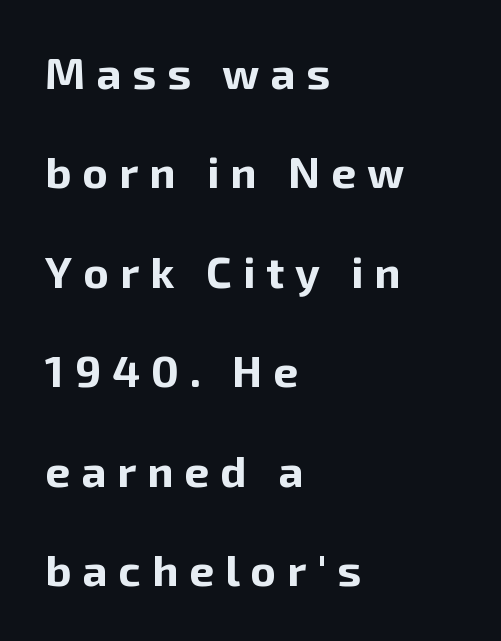
{"serif": "no", "italic": "no", "bold": "yes", "weight": "bold", "width": "normal", "stroke_contrast": "low", "x_height": "medium", "monospaced": "no", "underline": "no", "align": "left", "line_spacing": "loose", "line_spacing_ratio": 2.26, "letter_spacing": "wide", "letter_spacing_em": 0.25, "glyph_px": 44}
